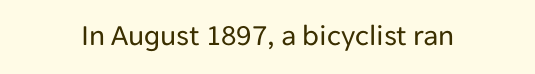
Q: Is the text bold? A: No.
Q: Is the text italic (slanted)? A: No, it is upright.
Q: Is the typeface a serif or a sans-serif typeface? A: Sans-serif.
Q: Is the text underlined? A: No.
Q: Is the spacing between letters normal or unusually wide? A: Normal.
Q: Width (condensed, normal, or wide)? A: Normal.
Q: Stroke contrast? A: Low.
Q: x-height? A: Medium.
Q: Monospaced? A: No.
